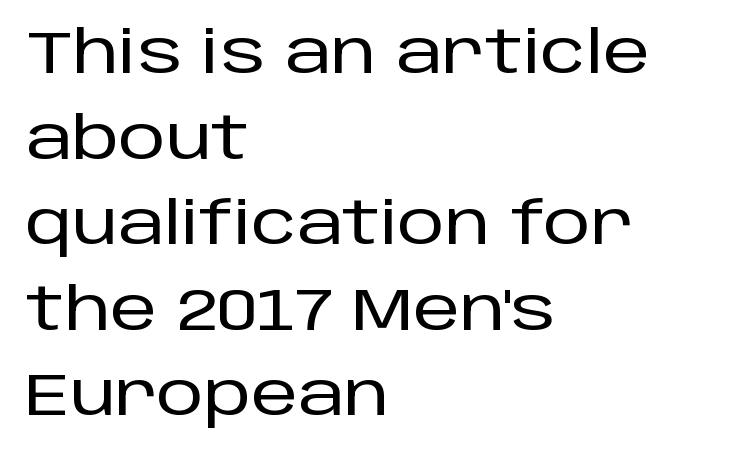
The image shows 59 px sans-serif type, upright; set left-aligned, normal line spacing (1.45x), normal letter spacing, not underlined; low stroke contrast and a large x-height.
